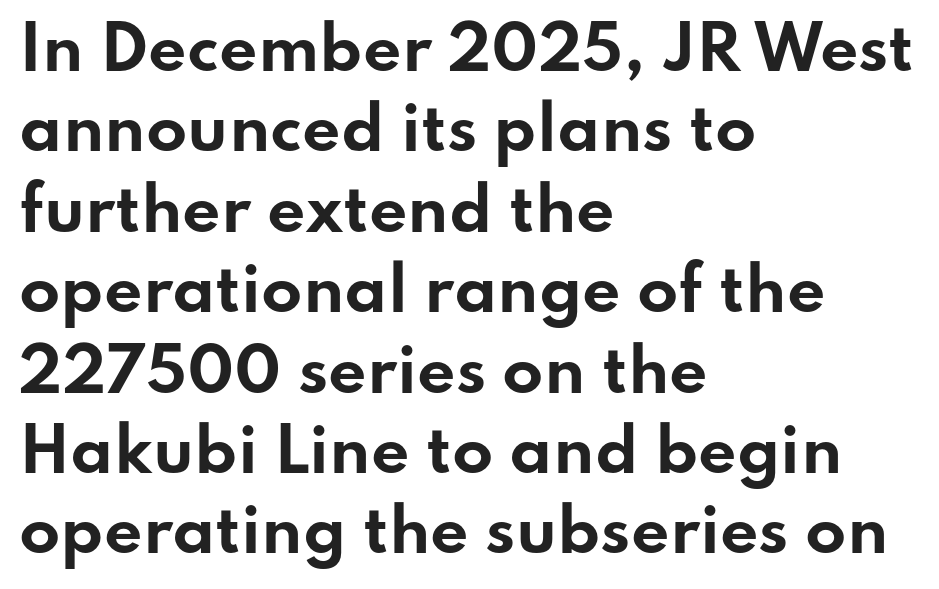
The image shows 60 px bold, wide sans-serif type, upright; set left-aligned, normal line spacing (1.34x), normal letter spacing, not underlined; low stroke contrast and a small x-height.
